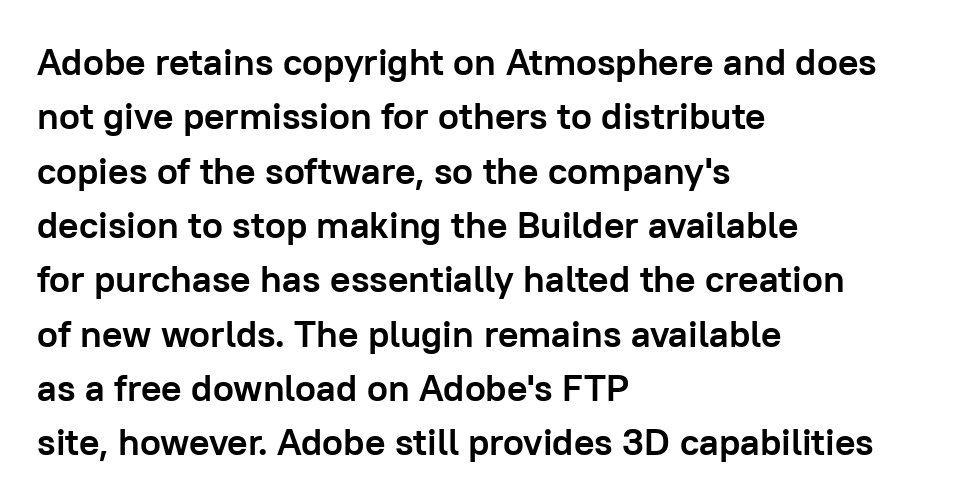
Reading down the column, the eye jumps a familiar distance to each next line. A classic flush-left, rag-right setting is used for this passage. Anything drawn beneath the words? Only blank space. Varying glyph widths throughout — classic text-font behaviour.
